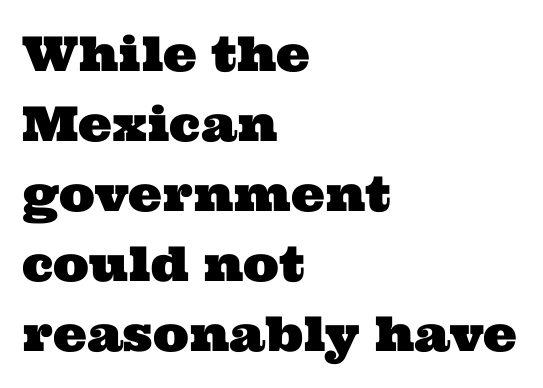
The image shows 48 px wide serif type; set left-aligned, normal line spacing (1.46x), normal letter spacing, not underlined; medium stroke contrast and a medium x-height.
